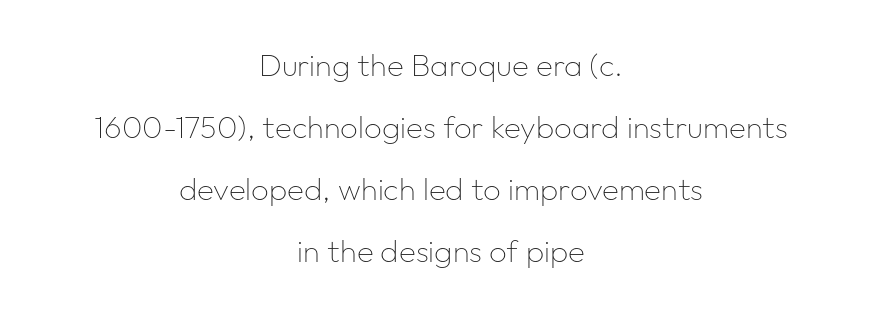
Q: Is the text bold? A: No.
Q: Is the text italic (slanted)? A: No, it is upright.
Q: Is the typeface a serif or a sans-serif typeface? A: Sans-serif.
Q: Is the text underlined? A: No.
Q: How is the paragraph aligned? A: Centered.
Q: Is the spacing between letters normal or unusually wide? A: Normal.
Q: Is the spacing between lines tight, normal or loose? A: Loose.
Q: Width (condensed, normal, or wide)? A: Normal.
Q: Stroke contrast? A: Low.
Q: x-height? A: Medium.
Q: Monospaced? A: No.
